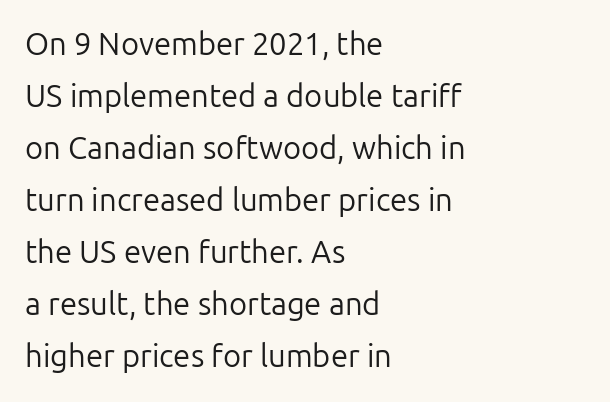
The gaps between neighbouring characters are ordinary and unremarkable. These lines are set flush left with a ragged right edge. Stroke terminals: plain, sans-serif. This sample has the flowing, uneven cadence of proportional lettering. Does the leading feel generous? No, just average.
